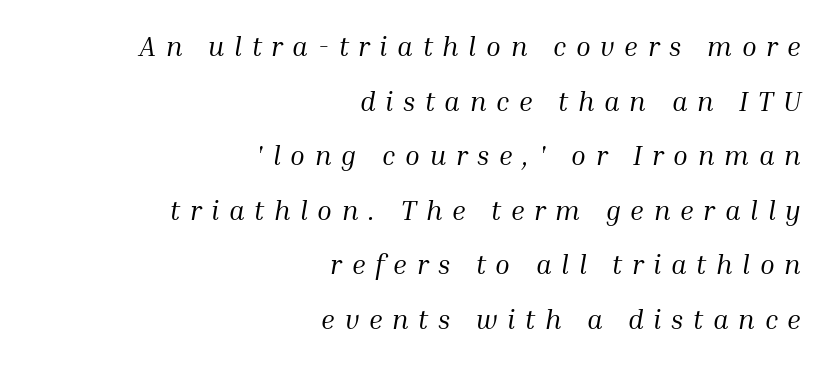
Q: Is the text bold? A: No.
Q: Is the text italic (slanted)? A: Yes, it leans right by about 10 degrees.
Q: Is the text underlined? A: No.
Q: How is the paragraph aligned? A: Right-aligned.
Q: Is the spacing between letters normal or unusually wide? A: Unusually wide.
Q: Is the spacing between lines tight, normal or loose? A: Loose.
